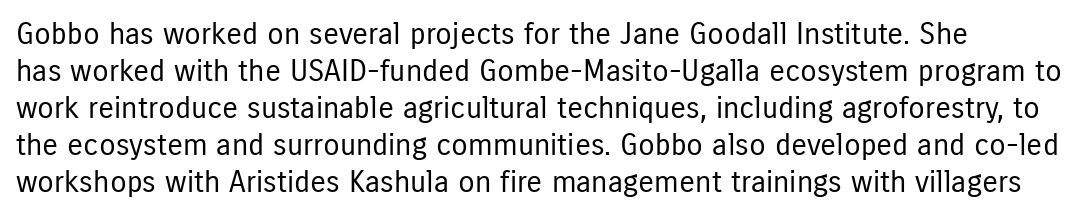
Q: Is the text bold? A: No.
Q: Is the text italic (slanted)? A: No, it is upright.
Q: Is the typeface a serif or a sans-serif typeface? A: Sans-serif.
Q: Is the text underlined? A: No.
Q: How is the paragraph aligned? A: Left-aligned.
Q: Is the spacing between letters normal or unusually wide? A: Normal.
Q: Width (condensed, normal, or wide)? A: Condensed.
Q: Stroke contrast? A: Low.
Q: x-height? A: Medium.
Q: Monospaced? A: No.
